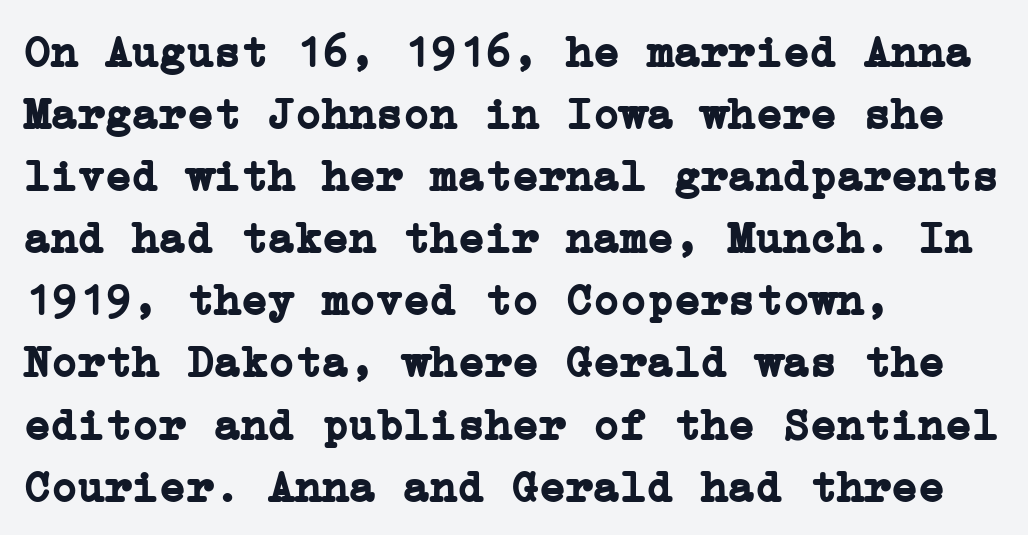
The rag falls on the right side of this text block. Posture: vertical. The text was rendered using a seriffed face with decorative stroke endings. Honestly, the letter spacing is just normal — you wouldn't notice it. Honestly, the row spacing looks completely unremarkable.
